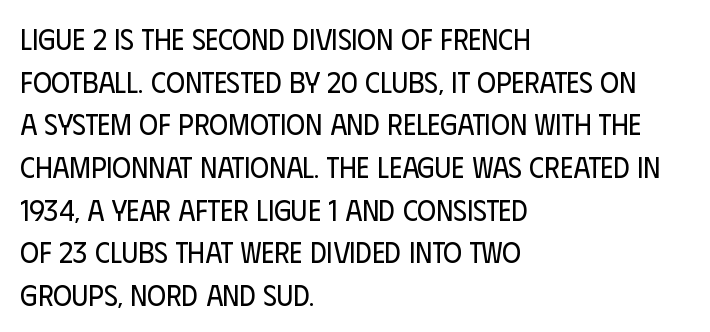
The image shows 29 px regular-weight, condensed sans-serif type, upright; set left-aligned, normal line spacing (1.47x), normal letter spacing, not underlined; low stroke contrast and a large x-height.
